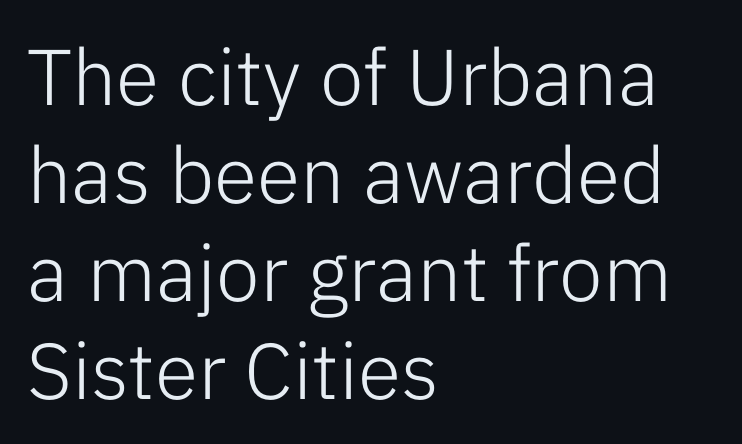
Q: Is the text bold? A: No.
Q: Is the text italic (slanted)? A: No, it is upright.
Q: Is the typeface a serif or a sans-serif typeface? A: Sans-serif.
Q: Is the text underlined? A: No.
Q: How is the paragraph aligned? A: Left-aligned.
Q: Is the spacing between letters normal or unusually wide? A: Normal.
Q: Width (condensed, normal, or wide)? A: Normal.
Q: Stroke contrast? A: Low.
Q: x-height? A: Medium.
Q: Monospaced? A: No.
